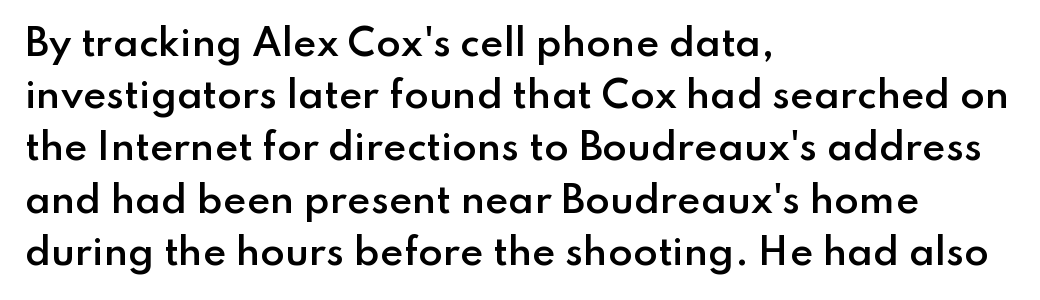
{"serif": "no", "italic": "no", "bold": "semi", "weight": "semibold", "width": "normal", "stroke_contrast": "low", "x_height": "small", "monospaced": "no", "underline": "no", "align": "left", "line_spacing": "normal", "line_spacing_ratio": 1.45, "letter_spacing": "normal", "letter_spacing_em": 0.0, "glyph_px": 36}
